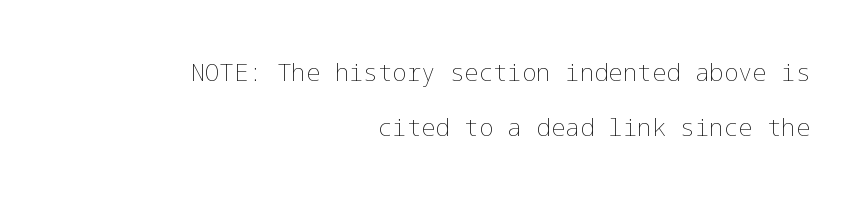
{"italic": "no", "bold": "no", "underline": "no", "align": "right", "line_spacing": "loose", "line_spacing_ratio": 2.28, "letter_spacing": "normal", "letter_spacing_em": 0.0, "glyph_px": 24}
